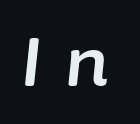
{"italic": "yes", "lean": "right", "slant_degrees": 6, "width": "normal", "stroke_contrast": "low", "x_height": "medium", "monospaced": "no", "underline": "no", "letter_spacing": "wide", "letter_spacing_em": 0.35, "glyph_px": 68}
